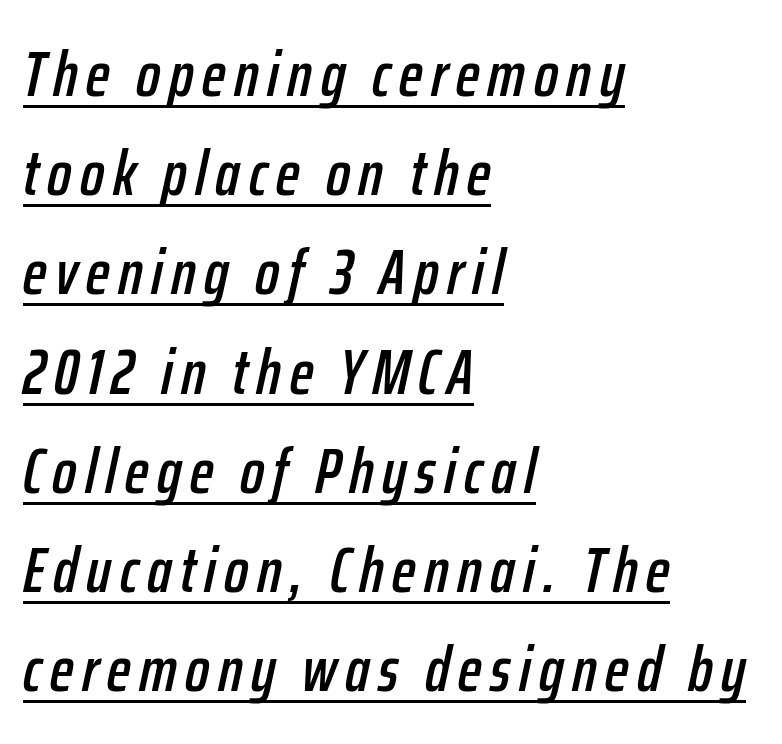
The face used here is proportionally spaced, like ordinary book or web type. Underlining? Definitely there. Honestly, the row spacing looks completely unremarkable. Which margin do the lines hug? The left one — the right edge is uneven. When letters slant like this, we call the style italic.
